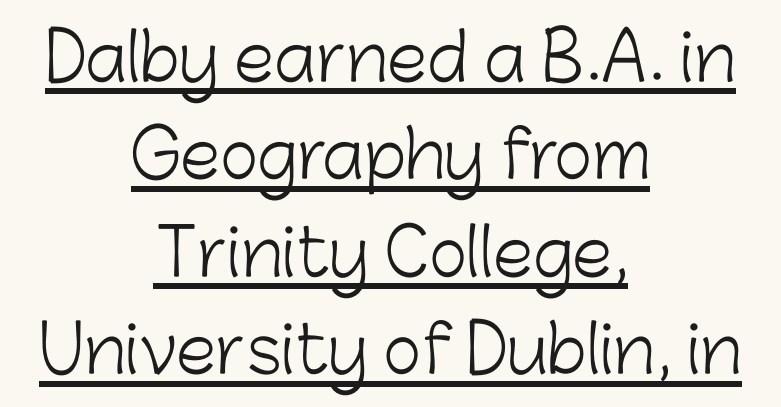
The image shows 65 px light sans-serif type, upright; set centered, normal line spacing (1.5x), normal letter spacing, underlined; low stroke contrast and a medium x-height.
